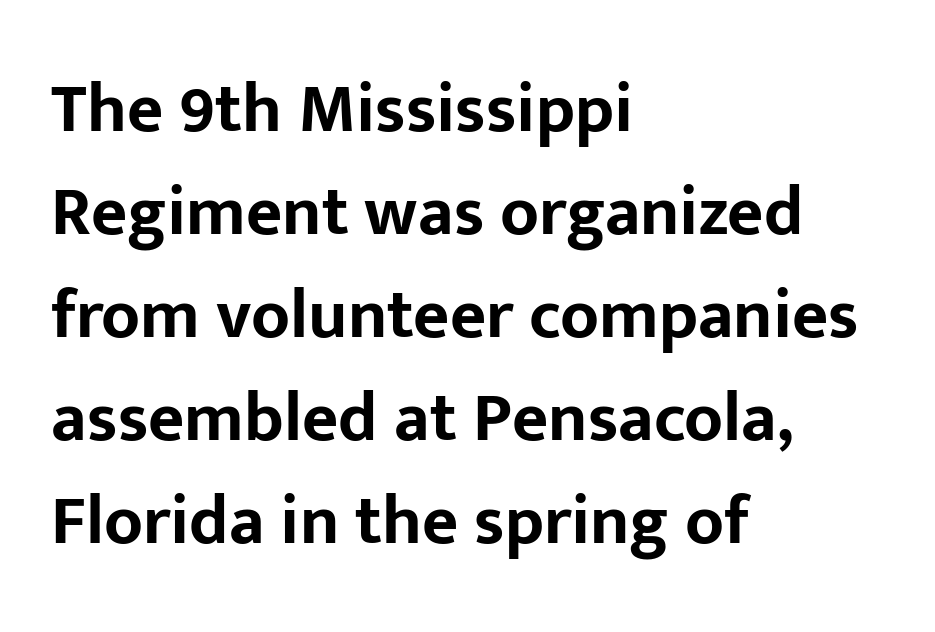
The image shows 70 px bold sans-serif type, upright; set left-aligned, normal line spacing (1.47x), normal letter spacing, not underlined; low stroke contrast and a medium x-height.
